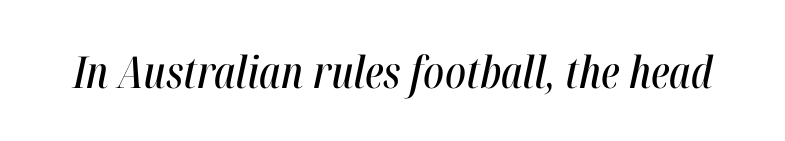
Q: Is the text italic (slanted)? A: Yes, it leans right by about 12 degrees.
Q: Is the text underlined? A: No.
Q: Is the spacing between letters normal or unusually wide? A: Normal.
Q: Width (condensed, normal, or wide)? A: Condensed.
Q: Stroke contrast? A: High.
Q: x-height? A: Medium.
Q: Monospaced? A: No.
